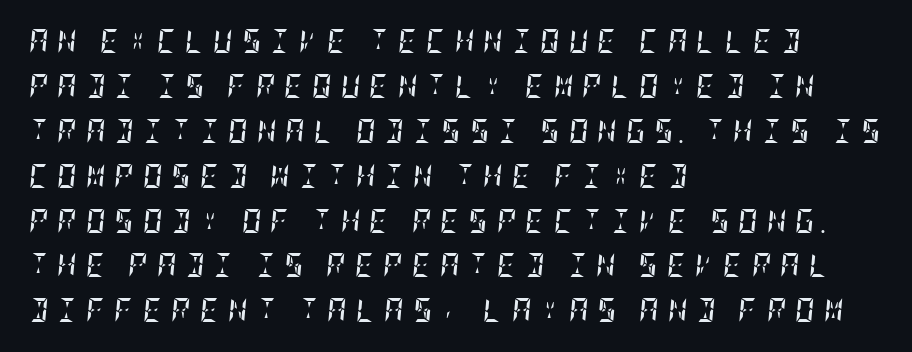
{"italic": "yes", "lean": "right", "slant_degrees": 5, "bold": "yes", "underline": "no", "align": "left", "line_spacing_ratio": 1.87, "letter_spacing": "wide", "letter_spacing_em": 0.37, "glyph_px": 24}
